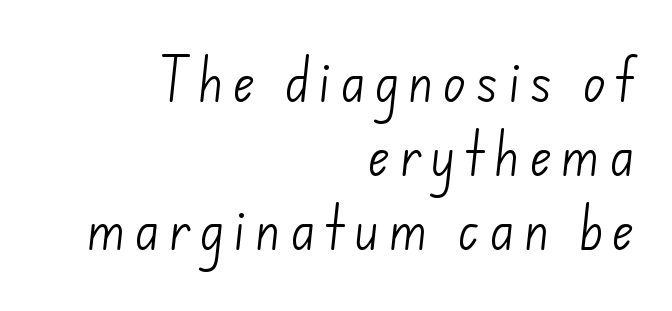
Looks like regular typesetting: each glyph gets only the width it needs. How would I describe the line gaps? Plain and ordinary. This is not heavy type; no bold has been used. Leftover space on each line is placed entirely before the opening word.
